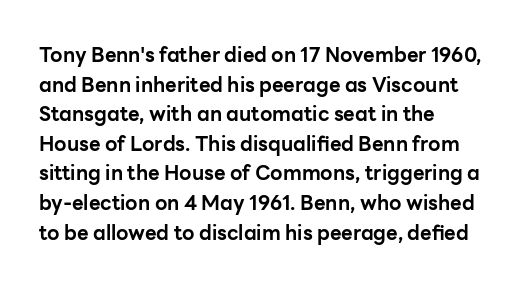
The rendering uses a bold face; every stroke is thick and dark. Compared with a centered layout, this one pins lines to the left instead. Underline: absent. In terms of letterspacing, this is plain default setting. Italic: no, the glyphs are upright roman. How would I describe the line gaps? Plain and ordinary.
